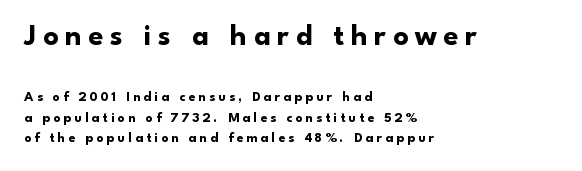
{"serif": "no", "italic": "no", "bold": "yes", "weight": "bold", "width": "normal", "stroke_contrast": "low", "x_height": "small", "monospaced": "no", "underline": "no", "align": "left", "line_spacing": "normal", "line_spacing_ratio": 1.45, "letter_spacing": "wide", "letter_spacing_em": 0.22, "larger_block": "first", "size_ratio": 2.14, "glyph_px": 30}
